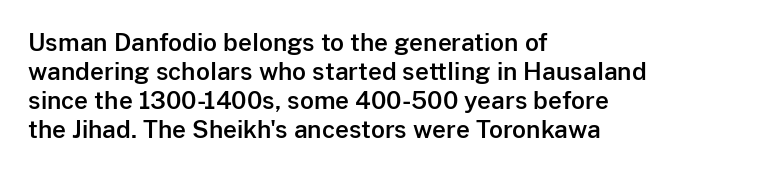
Q: Is the text italic (slanted)? A: No, it is upright.
Q: Is the text underlined? A: No.
Q: How is the paragraph aligned? A: Left-aligned.
Q: Is the spacing between letters normal or unusually wide? A: Normal.
